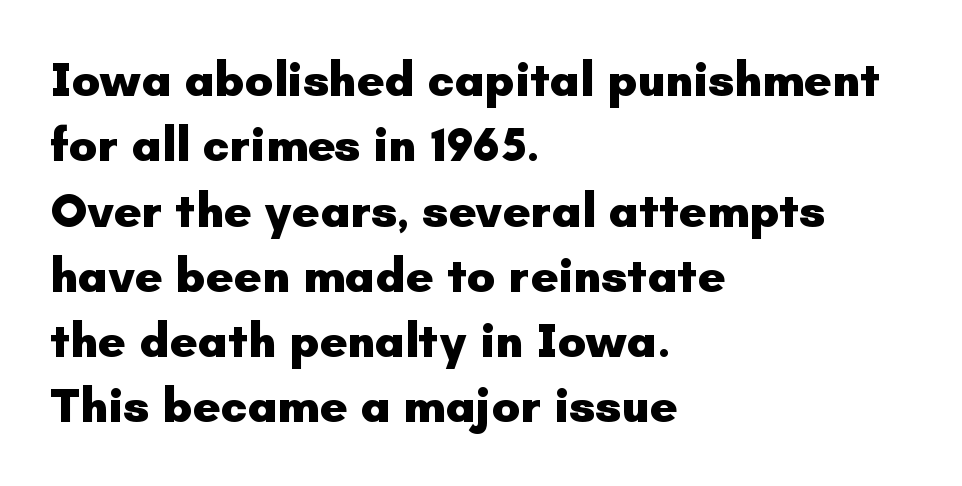
Q: Is the text bold? A: Yes.
Q: Is the text italic (slanted)? A: No, it is upright.
Q: Is the typeface a serif or a sans-serif typeface? A: Sans-serif.
Q: Is the text underlined? A: No.
Q: How is the paragraph aligned? A: Left-aligned.
Q: Is the spacing between letters normal or unusually wide? A: Normal.
Q: Is the spacing between lines tight, normal or loose? A: Normal.
Q: Width (condensed, normal, or wide)? A: Normal.
Q: Stroke contrast? A: Low.
Q: x-height? A: Small.
Q: Monospaced? A: No.
